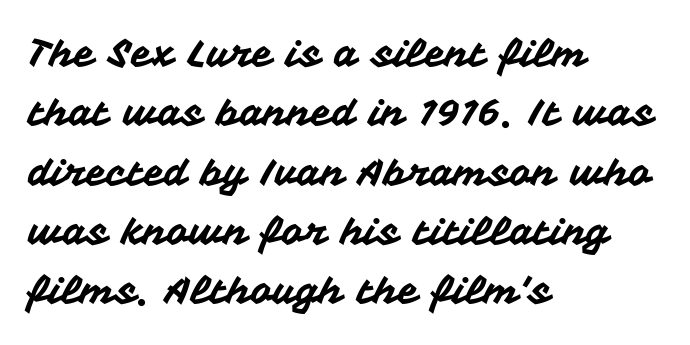
The image shows 38 px sans-serif type; set left-aligned, normal line spacing (1.56x), normal letter spacing, not underlined; medium stroke contrast and a medium x-height.
